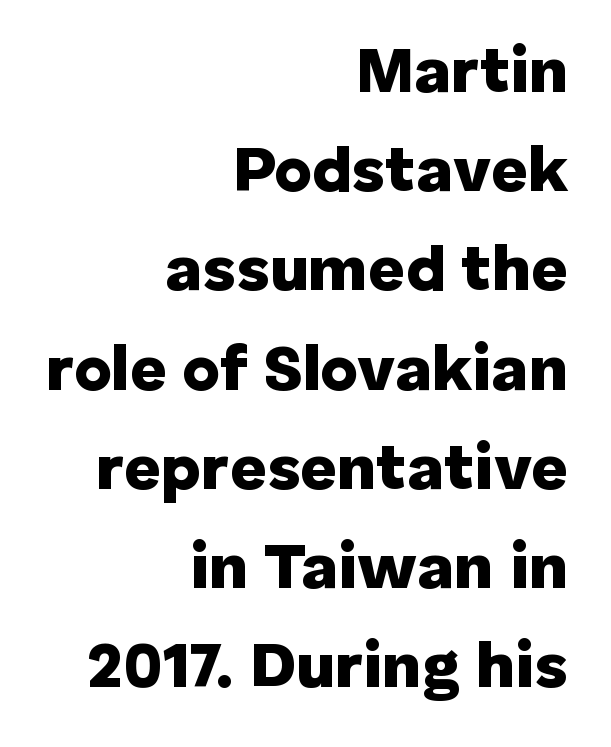
{"serif": "no", "italic": "no", "bold": "yes", "weight": "heavy", "width": "normal", "stroke_contrast": "low", "x_height": "medium", "monospaced": "no", "underline": "no", "align": "right", "line_spacing": "normal", "line_spacing_ratio": 1.55, "letter_spacing": "normal", "letter_spacing_em": 0.0, "glyph_px": 64}
